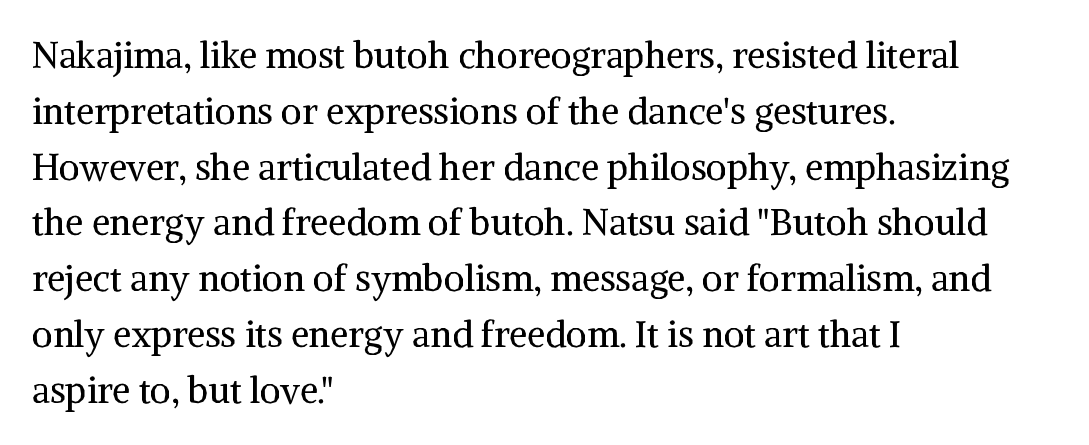
The image shows 36 px regular-weight serif type, upright; set left-aligned, normal line spacing (1.55x), normal letter spacing, not underlined; medium stroke contrast and a medium x-height.
